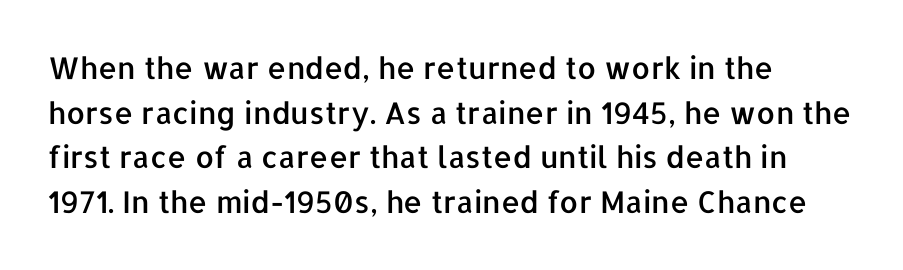
{"serif": "no", "italic": "no", "width": "normal", "stroke_contrast": "low", "x_height": "medium", "monospaced": "no", "underline": "no", "align": "left", "line_spacing": "normal", "line_spacing_ratio": 1.49, "letter_spacing": "normal", "letter_spacing_em": 0.0, "glyph_px": 30}
